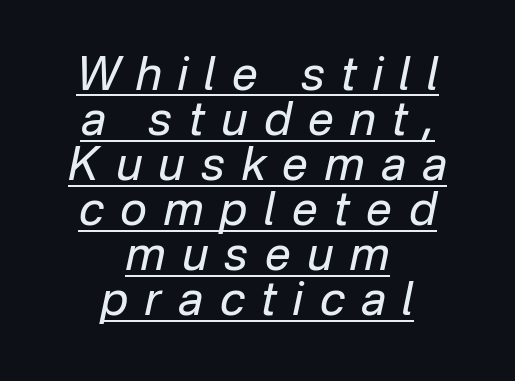
The image shows 46 px regular-weight type, italic (leaning right); set centered, tight line spacing (0.98x), unusually wide letter spacing (+0.36 em), underlined; low stroke contrast and a medium x-height.
